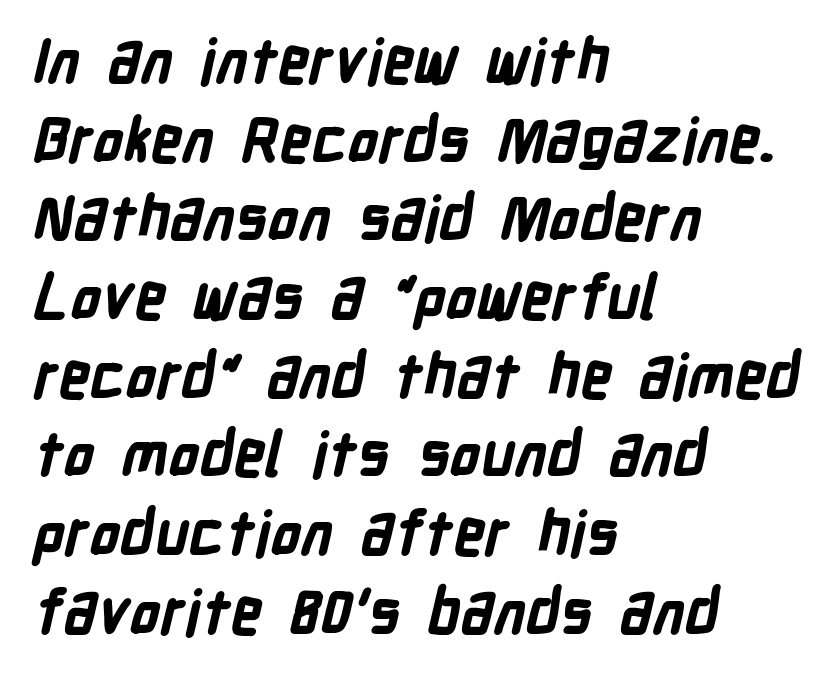
Check where the strokes stop: nothing finishes them off — pure sans. This rendering uses left alignment, leaving the right contour irregular. Quick note: interline space is typical. The characters look thick and weighty, a clear bold.
